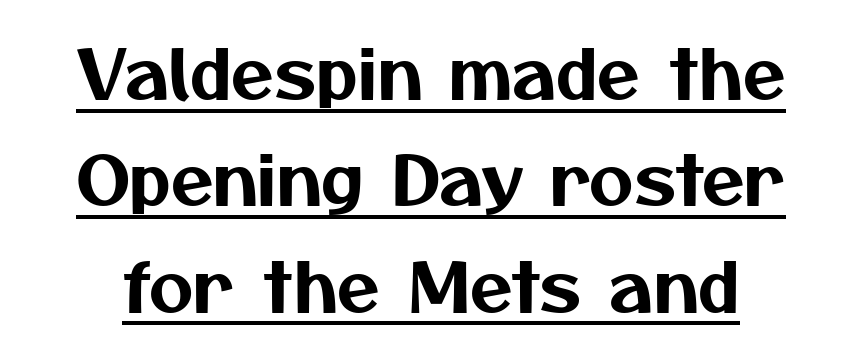
The image shows 69 px sans-serif type; set normal line spacing (1.54x), normal letter spacing, underlined; medium stroke contrast and a medium x-height.
